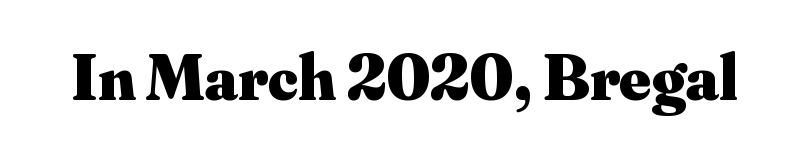
Honestly, the letter spacing is just normal — you wouldn't notice it. It's the straight-up-and-down kind of type. Typographic density is high because the face is bold. Lines of text with bare space underneath. Does the type have serifs? Yes, each stem ends in a small foot. Note the varied advance widths — an 'i' is clearly narrower than an 'm'.
